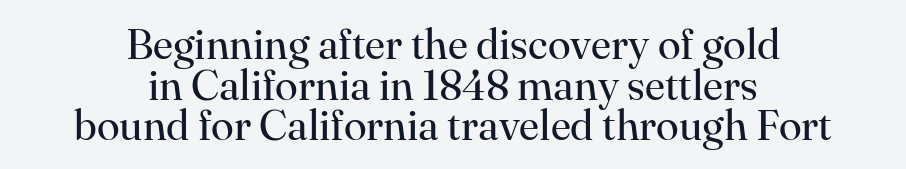
Tracking here is standard; glyphs follow each other at the usual distance. A centered setting, common on invitations and titles, is used for this passage. Spacing verdict: proportional, widths tailored to each character. A typesetter would call this leading minimal, almost set solid. Type without underlining. Weight: regular or lighter.
